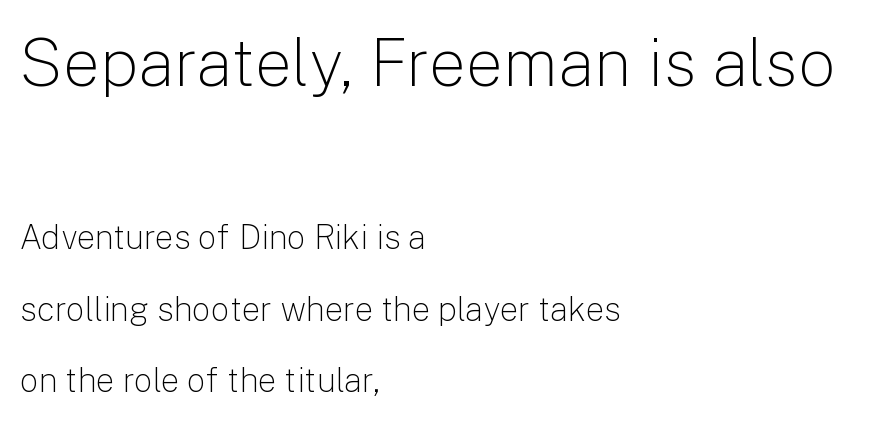
Q: Is the text bold? A: No.
Q: Is the text italic (slanted)? A: No, it is upright.
Q: Is the typeface a serif or a sans-serif typeface? A: Sans-serif.
Q: Is the text underlined? A: No.
Q: How is the paragraph aligned? A: Left-aligned.
Q: Is the spacing between letters normal or unusually wide? A: Normal.
Q: Is the spacing between lines tight, normal or loose? A: Loose.
Q: Which block of text is set in a larger size, the first (top) or the second (bottom)? A: The first (top) one.
Q: Width (condensed, normal, or wide)? A: Normal.
Q: Stroke contrast? A: Low.
Q: x-height? A: Medium.
Q: Monospaced? A: No.
